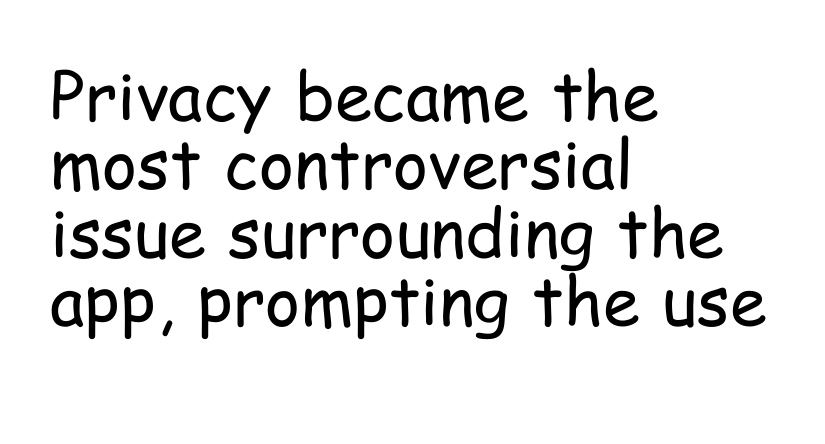
Q: Is the text bold? A: No.
Q: Is the text italic (slanted)? A: No, it is upright.
Q: Is the typeface a serif or a sans-serif typeface? A: Sans-serif.
Q: Is the text underlined? A: No.
Q: How is the paragraph aligned? A: Left-aligned.
Q: Is the spacing between letters normal or unusually wide? A: Normal.
Q: Is the spacing between lines tight, normal or loose? A: Tight.
Q: Width (condensed, normal, or wide)? A: Condensed.
Q: Stroke contrast? A: Low.
Q: x-height? A: Medium.
Q: Monospaced? A: No.
